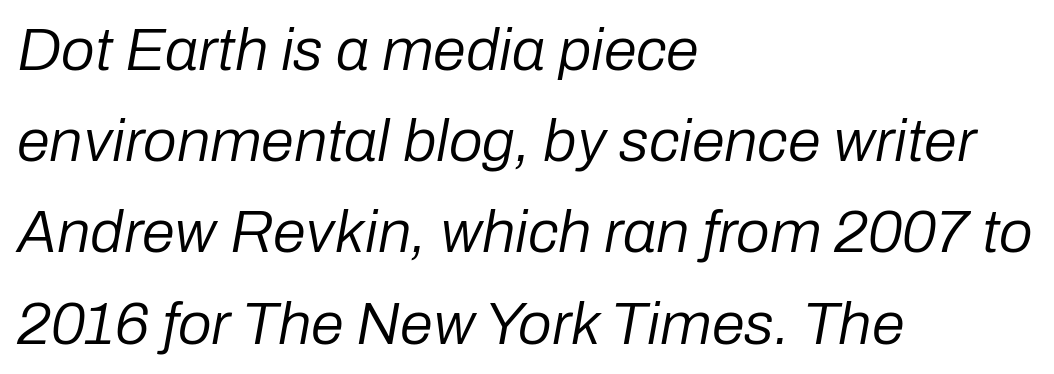
The image shows 60 px regular-weight type, italic (leaning right); set left-aligned, normal line spacing (1.52x), normal letter spacing, not underlined; low stroke contrast and a medium x-height.
